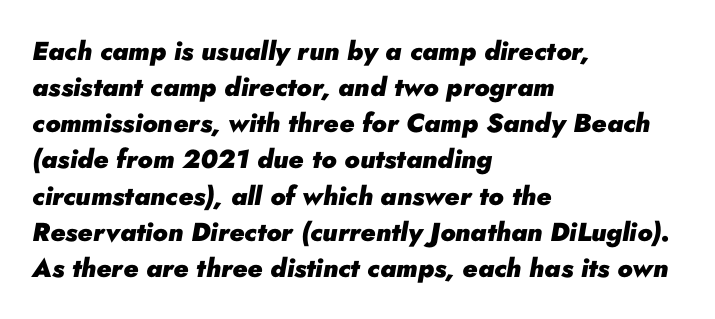
The image shows 26 px bold type, italic (leaning right); set left-aligned, normal line spacing (1.39x), normal letter spacing, not underlined.
